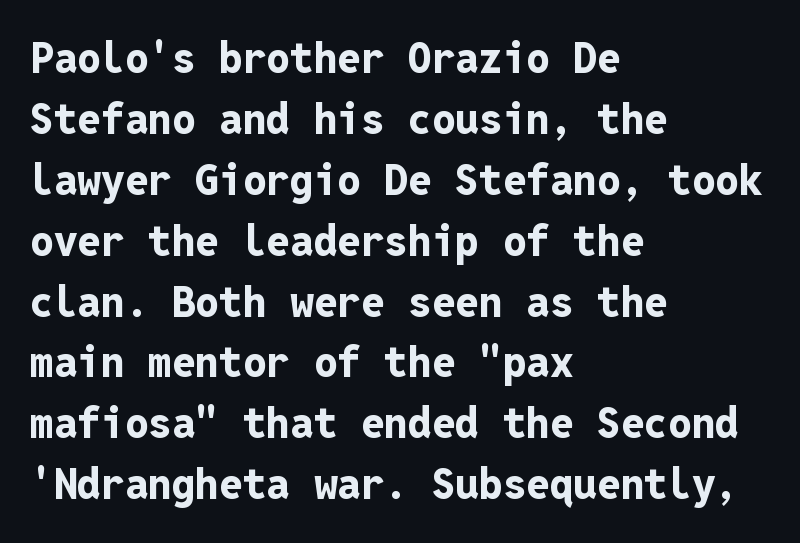
{"serif": "no", "italic": "no", "bold": "yes", "weight": "bold", "width": "normal", "stroke_contrast": "low", "x_height": "medium", "monospaced": "yes", "underline": "no", "align": "left", "line_spacing": "normal", "line_spacing_ratio": 1.45, "letter_spacing": "normal", "letter_spacing_em": 0.0, "glyph_px": 42}
